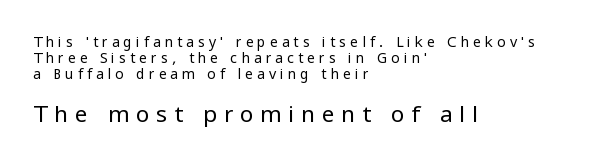
Q: Is the text bold? A: No.
Q: Is the text italic (slanted)? A: No, it is upright.
Q: Is the text underlined? A: No.
Q: How is the paragraph aligned? A: Left-aligned.
Q: Is the spacing between letters normal or unusually wide? A: Unusually wide.
Q: Is the spacing between lines tight, normal or loose? A: Tight.
Q: Which block of text is set in a larger size, the first (top) or the second (bottom)? A: The second (bottom) one.
